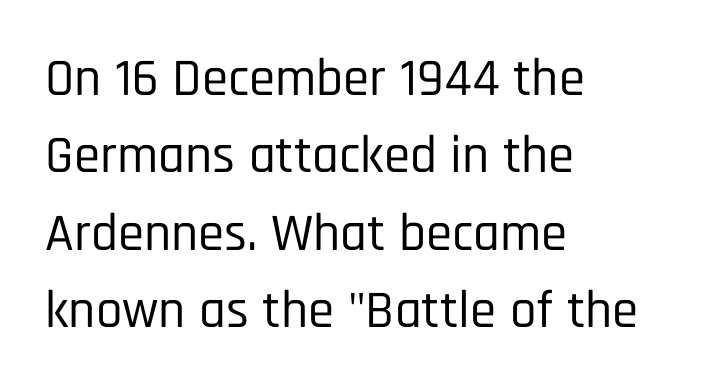
The image shows 53 px condensed sans-serif type, upright; set left-aligned, normal line spacing (1.46x), normal letter spacing, not underlined; low stroke contrast and a large x-height.
